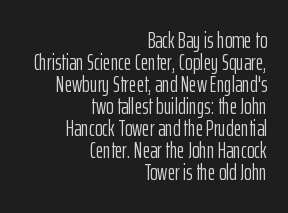
Q: Is the text bold? A: No.
Q: Is the text italic (slanted)? A: No, it is upright.
Q: Is the text underlined? A: No.
Q: How is the paragraph aligned? A: Right-aligned.
Q: Is the spacing between letters normal or unusually wide? A: Normal.
Q: Is the spacing between lines tight, normal or loose? A: Tight.
